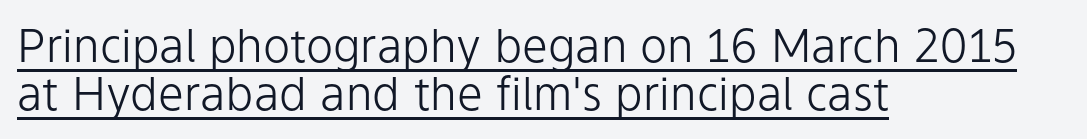
{"serif": "no", "italic": "no", "bold": "no", "weight": "light", "width": "normal", "stroke_contrast": "low", "x_height": "medium", "monospaced": "no", "underline": "yes", "align": "left", "line_spacing": "tight", "line_spacing_ratio": 1.04, "letter_spacing": "normal", "letter_spacing_em": 0.0, "glyph_px": 46}
